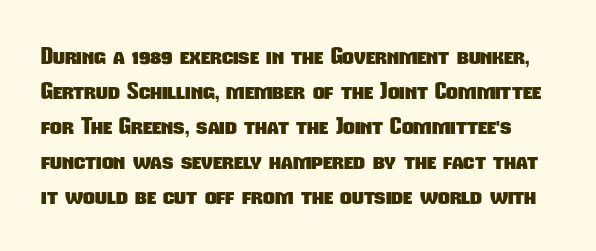
The image shows 23 px bold type; set normal line spacing (1.52x), normal letter spacing, not underlined.
